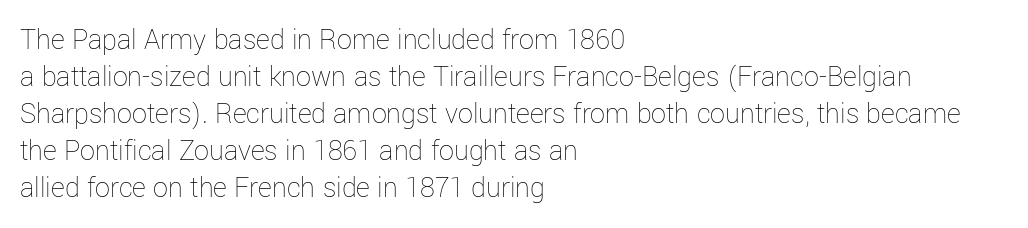
Only glyphs here, with clear space below each row. Here the glyphs are tracked normally, forming tight word shapes. Nope, not italic — everything's standing straight. Teacher's note: observe the even left margin — that is flush-left alignment.
